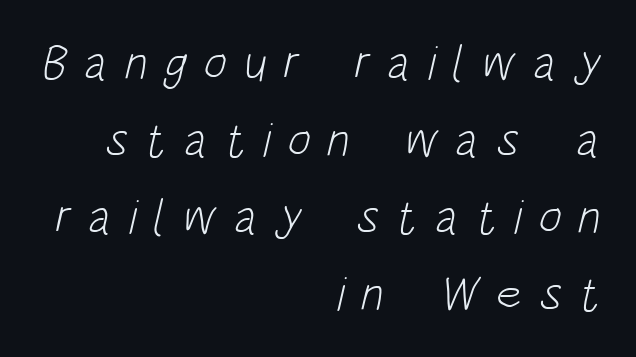
{"serif": "no", "bold": "no", "weight": "light", "width": "condensed", "stroke_contrast": "low", "x_height": "large", "monospaced": "no", "underline": "no", "align": "right", "line_spacing": "normal", "line_spacing_ratio": 1.57, "letter_spacing": "wide", "letter_spacing_em": 0.34, "glyph_px": 49}
